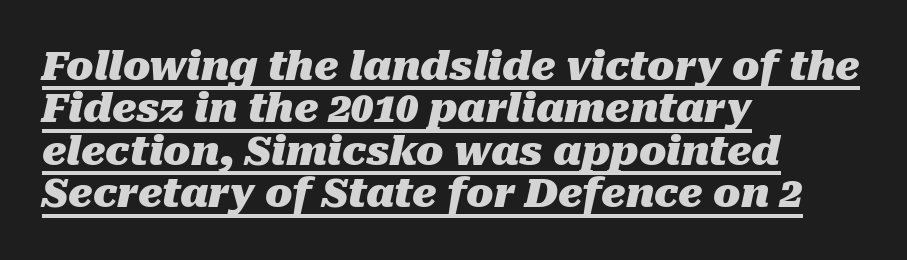
Do the characters align in a grid? No, the font is proportional. The axis of the letterforms is tilted away from vertical. Every word sits above its own underline. These lines huddle together more closely than default settings would place them. Short and long lines alike share a common starting point at left. Look at the tracking — it's just the regular setting, nothing added.
